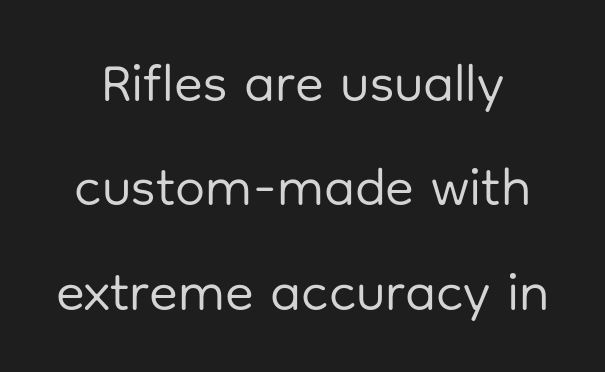
Q: Is the text bold? A: No.
Q: Is the text italic (slanted)? A: No, it is upright.
Q: Is the typeface a serif or a sans-serif typeface? A: Sans-serif.
Q: Is the text underlined? A: No.
Q: Is the spacing between letters normal or unusually wide? A: Normal.
Q: Is the spacing between lines tight, normal or loose? A: Loose.
Q: Width (condensed, normal, or wide)? A: Normal.
Q: Stroke contrast? A: Low.
Q: x-height? A: Medium.
Q: Monospaced? A: No.
